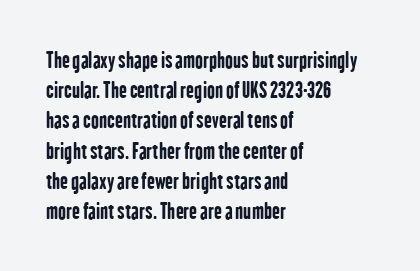
The image shows 21 px bold type, upright; set left-aligned, normal line spacing (1.44x), normal letter spacing, not underlined.
